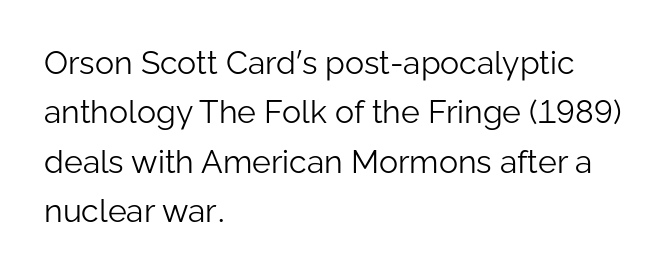
The image shows 32 px light sans-serif type, upright; set left-aligned, normal line spacing (1.54x), normal letter spacing, not underlined; low stroke contrast and a medium x-height.
